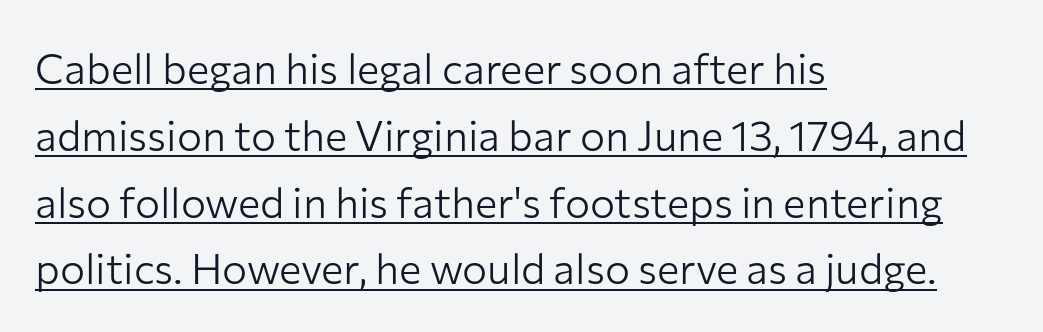
{"serif": "no", "italic": "no", "bold": "no", "weight": "light", "width": "normal", "stroke_contrast": "low", "x_height": "medium", "monospaced": "no", "underline": "yes", "align": "left", "line_spacing": "normal", "line_spacing_ratio": 1.59, "letter_spacing": "normal", "letter_spacing_em": 0.0, "glyph_px": 42}
